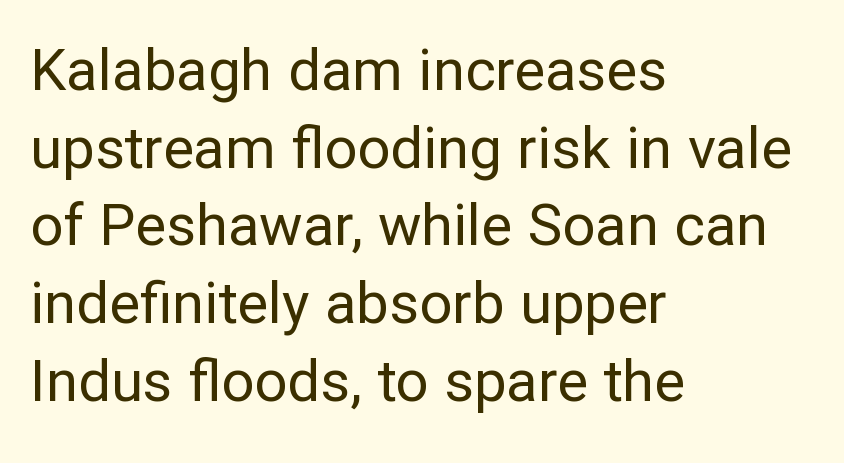
The image shows 58 px regular-weight sans-serif type, upright; set left-aligned, normal line spacing (1.34x), normal letter spacing, not underlined; low stroke contrast and a medium x-height.
